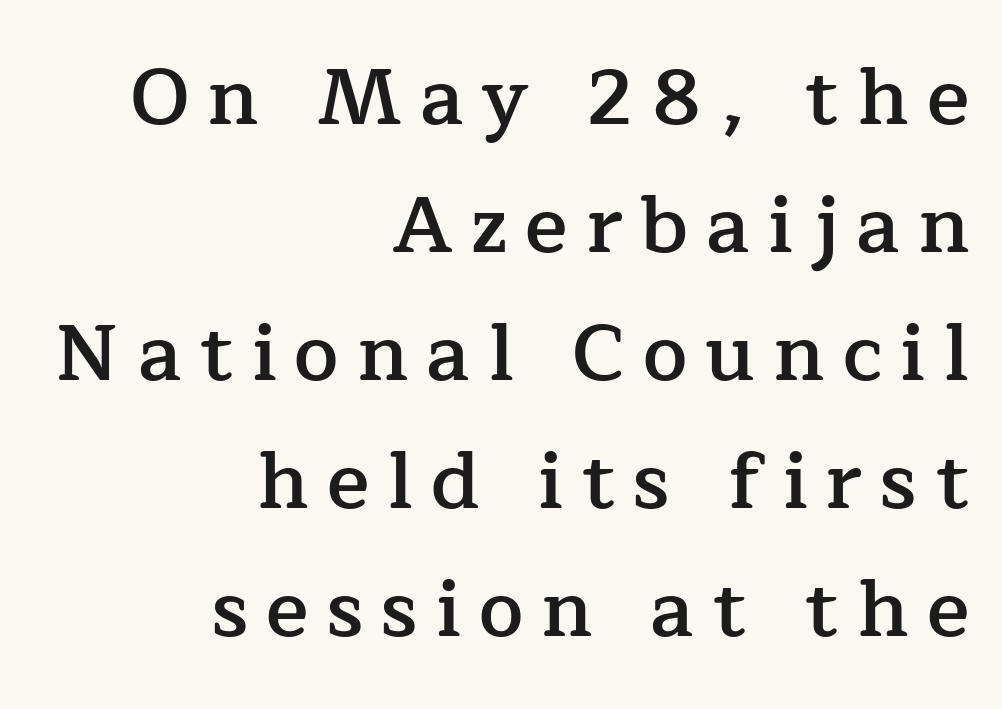
{"serif": "yes", "italic": "no", "bold": "semi", "weight": "semibold", "width": "normal", "stroke_contrast": "low", "x_height": "medium", "monospaced": "no", "underline": "no", "align": "right", "line_spacing": "normal", "line_spacing_ratio": 1.62, "letter_spacing": "wide", "letter_spacing_em": 0.23, "glyph_px": 79}
